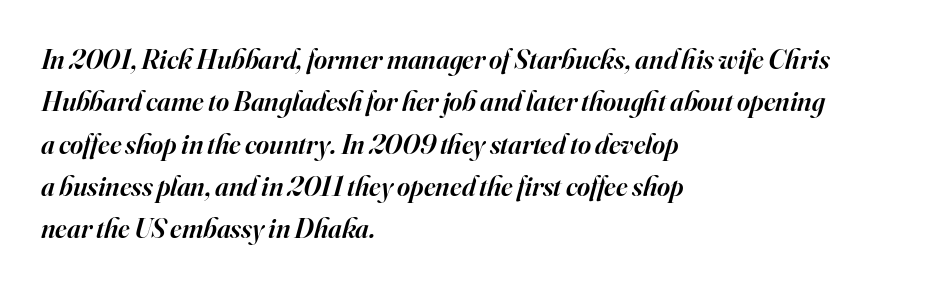
{"serif": "yes", "italic": "yes", "lean": "right", "slant_degrees": 16, "bold": "semi", "weight": "semibold", "width": "normal", "stroke_contrast": "high", "x_height": "small", "monospaced": "no", "underline": "no", "align": "left", "line_spacing": "normal", "line_spacing_ratio": 1.51, "letter_spacing": "normal", "letter_spacing_em": 0.0, "glyph_px": 28}
